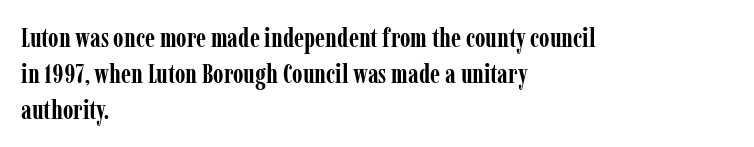
Is there much room between lines? A standard amount, neither cramped nor airy. This rendering features lettering with no underline. The typography opts for an upright posture over an oblique one. Standard letterfit; no display-style spreading of the glyphs. Line starts are locked; line ends wander. Heavy-handed strokes throughout: this text is bold.
